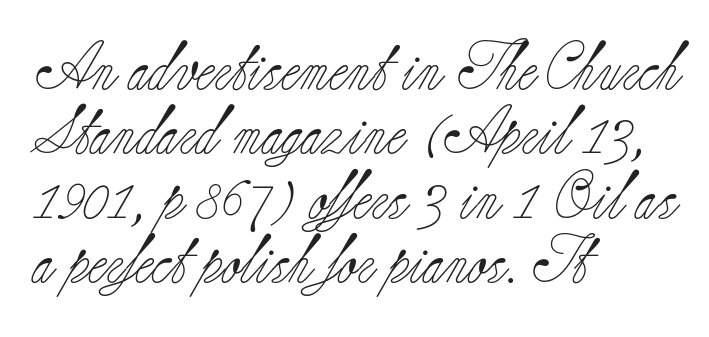
The image shows 48 px light serif type; set left-aligned, normal line spacing (1.34x), normal letter spacing, not underlined; low stroke contrast and a small x-height.
